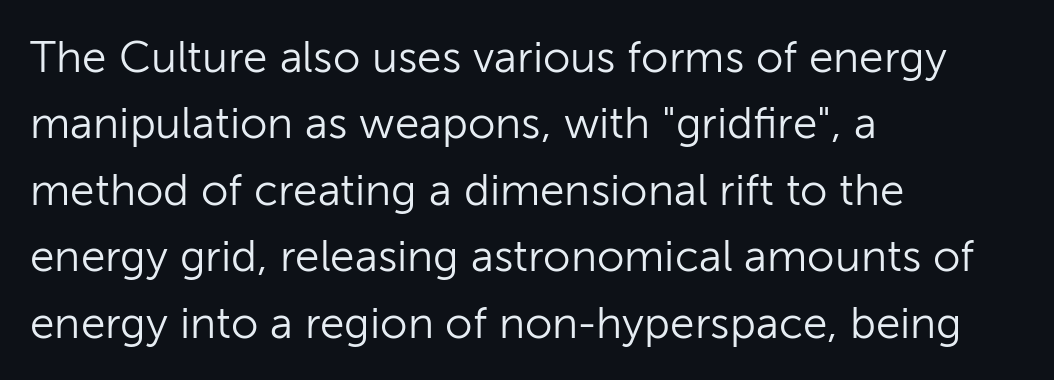
Successive baselines arrive at the customary interval. Layout note: lines flush left. The typeface has the unassuming heft of standard copy or less. Unlike a traditional serif, this face leaves its strokes unadorned. The rendering keeps characters at their native spacing. When letters stand straight like this, we call the style roman or upright.
